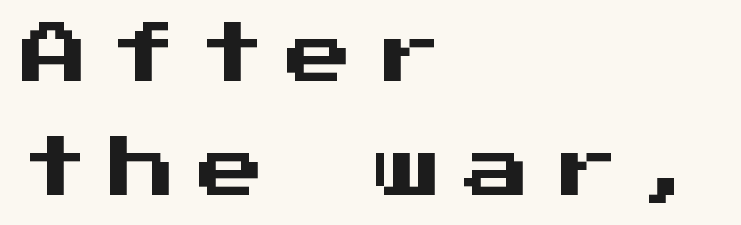
{"serif": "no", "italic": "no", "width": "normal", "stroke_contrast": "medium", "x_height": "medium", "monospaced": "yes", "underline": "no", "align": "left", "line_spacing": "normal", "line_spacing_ratio": 1.7, "letter_spacing": "wide", "letter_spacing_em": 0.32, "glyph_px": 67}
